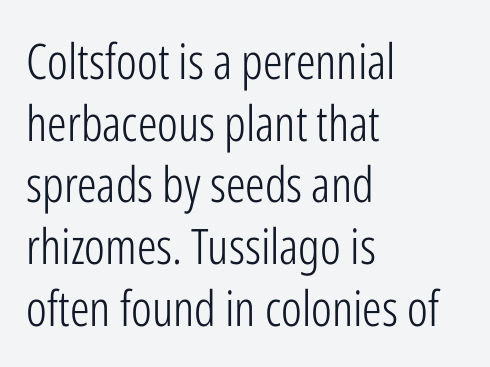
You could not count columns in this text — the font is proportionally spaced. Visually the block forms a straight wall on the left and a jagged coastline on the right. The rendering shows plain stroke endings on the letterforms — a sans-serif design. Anything drawn beneath the words? Only blank space. Ascenders rise straight up at ninety degrees.
